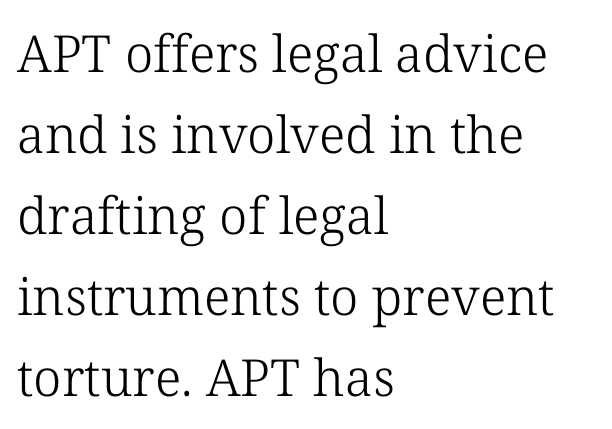
The image shows 51 px light serif type, upright; set left-aligned, normal line spacing (1.59x), normal letter spacing, not underlined; low stroke contrast and a medium x-height.
